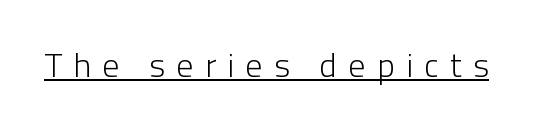
Q: Is the text bold? A: No.
Q: Is the text italic (slanted)? A: No, it is upright.
Q: Is the typeface a serif or a sans-serif typeface? A: Sans-serif.
Q: Is the text underlined? A: Yes.
Q: Is the spacing between letters normal or unusually wide? A: Unusually wide.
Q: Width (condensed, normal, or wide)? A: Normal.
Q: Stroke contrast? A: Low.
Q: x-height? A: Medium.
Q: Monospaced? A: No.
